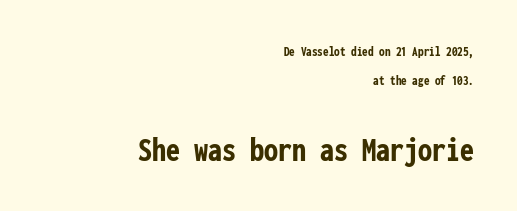
These lines keep a tight, regular rhythm from letter to letter. Do the characters align in a grid? Yes, the font is monospaced. The typesetter chose a ragged-left arrangement here. Does the weight exceed regular? Yes, all the way to bold. Notice how the stems are strictly vertical — no italics here.
